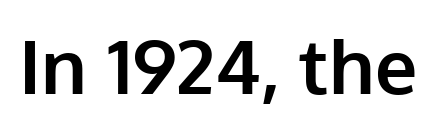
Ascenders rise straight up at ninety degrees. Has an underline been added? It has not. Is this a fixed-width face? No — the glyphs have proportional, varying widths. No extra tracking has been applied to these lines. Font category for this specimen: sans-serif.
